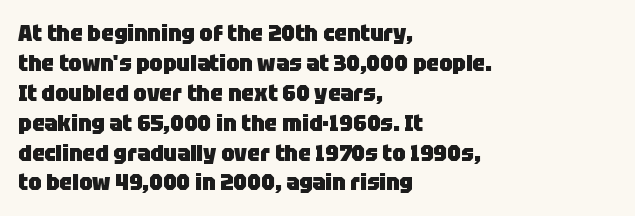
Designer's note — italics off, roman on. Clear beneath every line of the passage. Set as a true bold cut, around the 700 mark. How would I describe the line gaps? Plain and ordinary.
